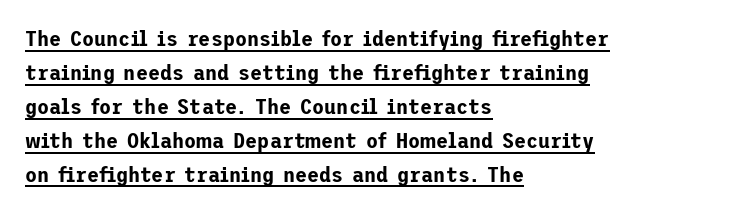
Q: Is the text italic (slanted)? A: No, it is upright.
Q: Is the text underlined? A: Yes.
Q: How is the paragraph aligned? A: Left-aligned.
Q: Is the spacing between letters normal or unusually wide? A: Normal.
Q: Is the spacing between lines tight, normal or loose? A: Normal.
